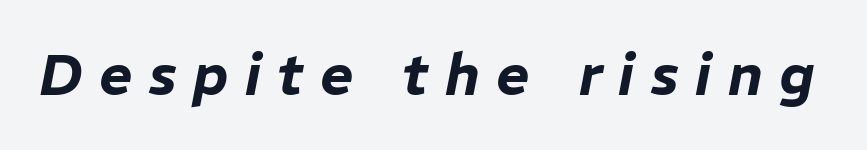
The image shows 57 px text type, italic (leaning right); set unusually wide letter spacing (+0.29 em), not underlined; low stroke contrast and a medium x-height.
